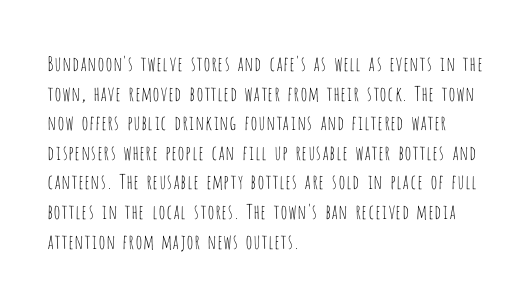
The image shows 20 px text type, upright; set left-aligned, normal line spacing (1.48x), normal letter spacing, not underlined.
